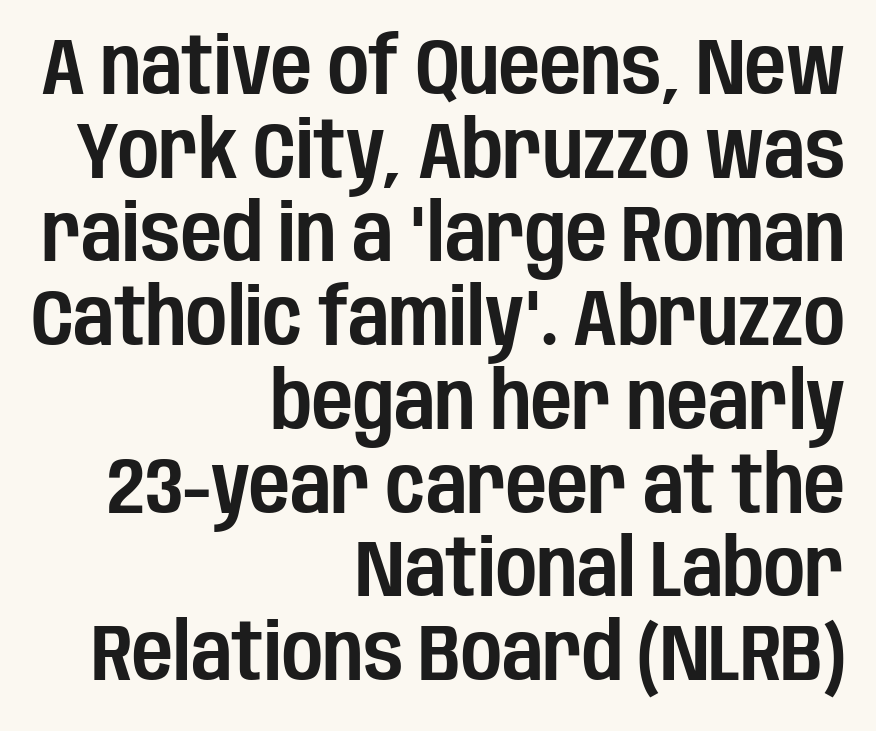
Quick note: underline off. Honestly, the letter spacing is just normal — you wouldn't notice it. When letters stand straight like this, we call the style roman or upright. Does the type have serifs? No, each stem ends abruptly. Compared with a flush-left layout, this one pins lines to the opposite, right side. This sample has the flowing, uneven cadence of proportional lettering.
